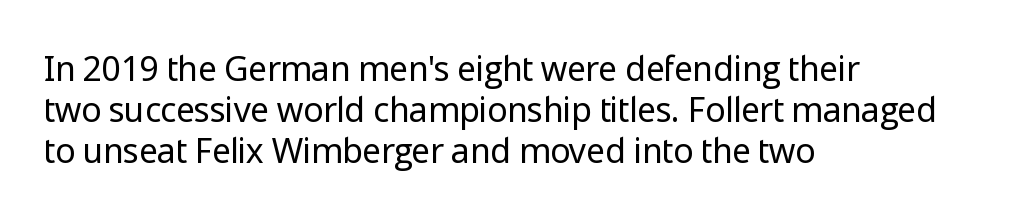
You can tell it's not italic because the verticals are truly vertical. The face looks like a standard text weight, possibly lighter. Proportional: the letters do not fall into vertical columns. What stands out about the letter spacing? Nothing — it is the standard amount. Typographically, this falls in the sans-serif category. Check under the words: just untouched page.
